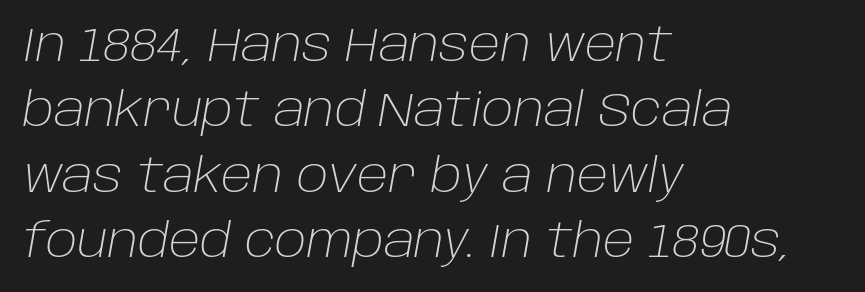
Q: Is the text bold? A: No.
Q: Is the text italic (slanted)? A: Yes, it leans right by about 10 degrees.
Q: Is the text underlined? A: No.
Q: How is the paragraph aligned? A: Left-aligned.
Q: Is the spacing between letters normal or unusually wide? A: Normal.
Q: Is the spacing between lines tight, normal or loose? A: Normal.
Q: Width (condensed, normal, or wide)? A: Normal.
Q: Stroke contrast? A: Low.
Q: x-height? A: Large.
Q: Monospaced? A: No.
